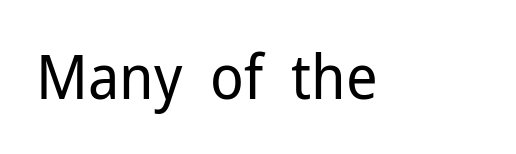
The image shows 62 px regular-weight sans-serif type, upright; set normal letter spacing, not underlined; low stroke contrast and a medium x-height.
